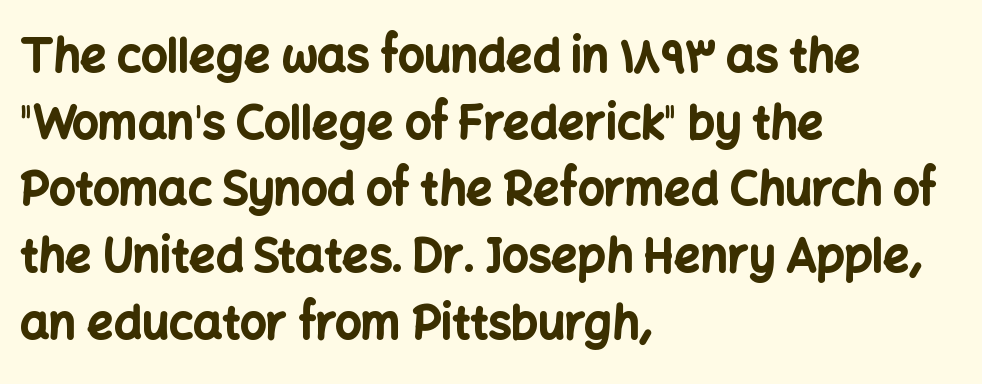
Q: Is the text bold? A: Yes.
Q: Is the text italic (slanted)? A: No, it is upright.
Q: Is the typeface a serif or a sans-serif typeface? A: Sans-serif.
Q: Is the text underlined? A: No.
Q: How is the paragraph aligned? A: Left-aligned.
Q: Is the spacing between letters normal or unusually wide? A: Normal.
Q: Is the spacing between lines tight, normal or loose? A: Normal.
Q: Width (condensed, normal, or wide)? A: Normal.
Q: Stroke contrast? A: Low.
Q: x-height? A: Medium.
Q: Monospaced? A: No.
